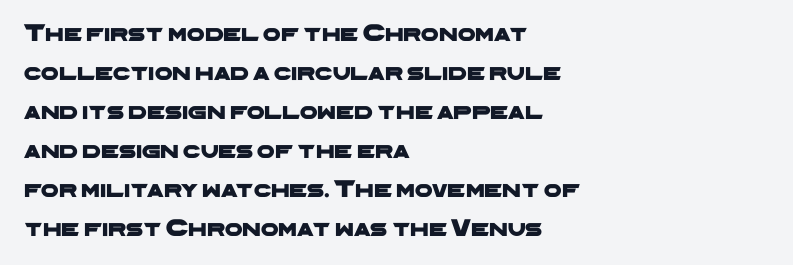
{"underline": "no", "align": "left", "line_spacing": "normal", "line_spacing_ratio": 1.56, "letter_spacing": "normal", "letter_spacing_em": 0.0, "glyph_px": 25}
